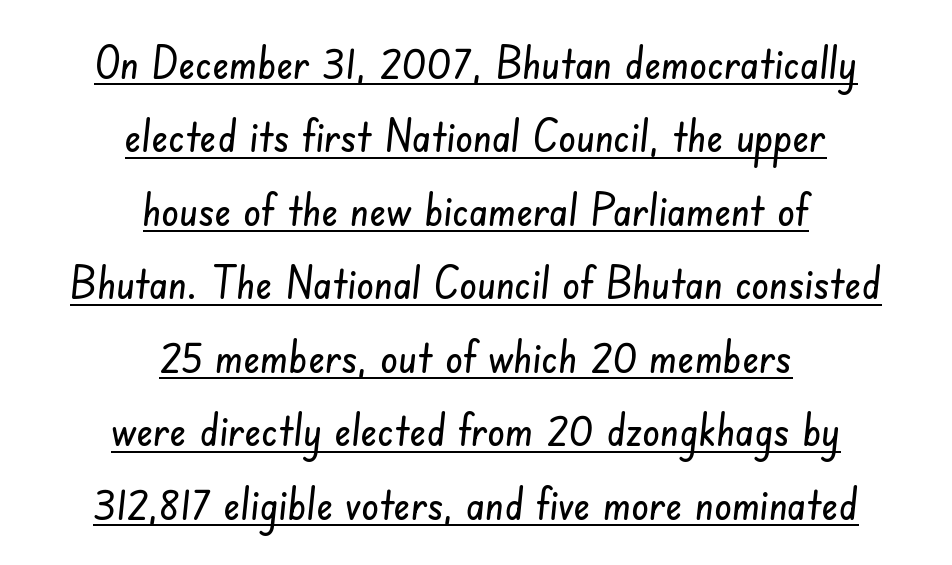
Q: Is the typeface a serif or a sans-serif typeface? A: Sans-serif.
Q: Is the text underlined? A: Yes.
Q: How is the paragraph aligned? A: Centered.
Q: Is the spacing between letters normal or unusually wide? A: Normal.
Q: Is the spacing between lines tight, normal or loose? A: Normal.
Q: Width (condensed, normal, or wide)? A: Condensed.
Q: Stroke contrast? A: Low.
Q: x-height? A: Small.
Q: Monospaced? A: No.
